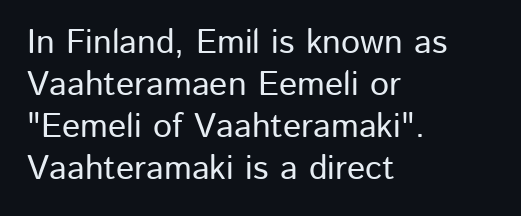
The image shows 34 px sans-serif type, upright; set left-aligned, line spacing 1.24x, normal letter spacing, not underlined; low stroke contrast and a medium x-height.
